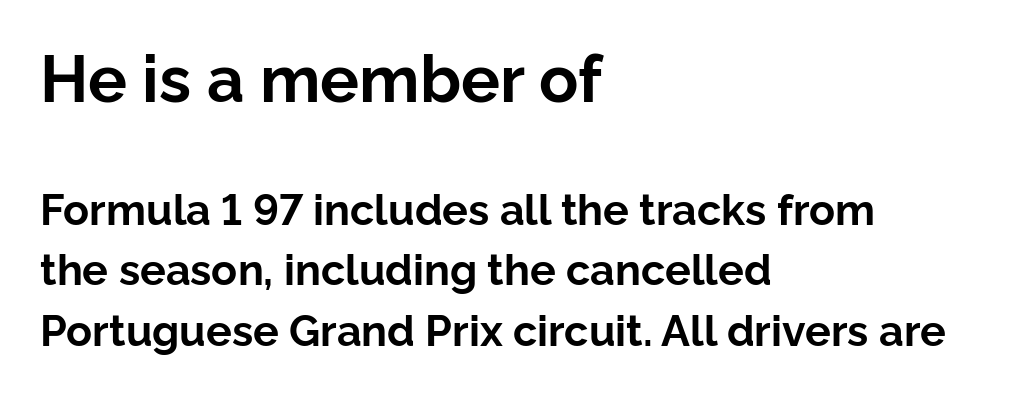
Nobody drew a line under any word here. Is there any slant? The stems are plumb. Caption: multi-line text, flush left, ragged right. The designer went with a sans here, leaving each stem footless. You could not count columns in this text — the font is proportionally spaced.
